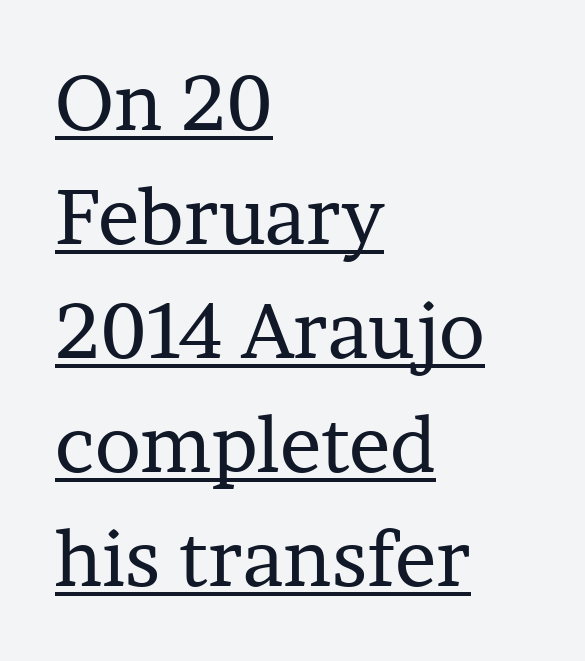
Q: Is the text bold? A: No.
Q: Is the text italic (slanted)? A: No, it is upright.
Q: Is the typeface a serif or a sans-serif typeface? A: Serif.
Q: Is the text underlined? A: Yes.
Q: How is the paragraph aligned? A: Left-aligned.
Q: Is the spacing between letters normal or unusually wide? A: Normal.
Q: Is the spacing between lines tight, normal or loose? A: Normal.
Q: Width (condensed, normal, or wide)? A: Normal.
Q: Stroke contrast? A: Low.
Q: x-height? A: Medium.
Q: Monospaced? A: No.
